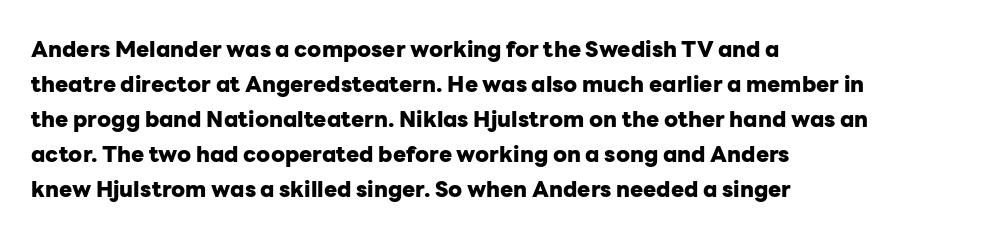
{"italic": "no", "bold": "yes", "underline": "no", "align": "left", "line_spacing": "normal", "line_spacing_ratio": 1.59, "letter_spacing": "normal", "letter_spacing_em": 0.0, "glyph_px": 22}
